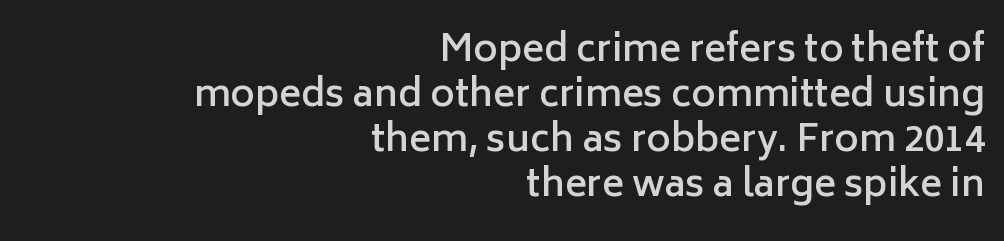
The image shows 37 px semibold sans-serif type, upright; set right-aligned, line spacing 1.22x, normal letter spacing, not underlined; low stroke contrast and a medium x-height.
